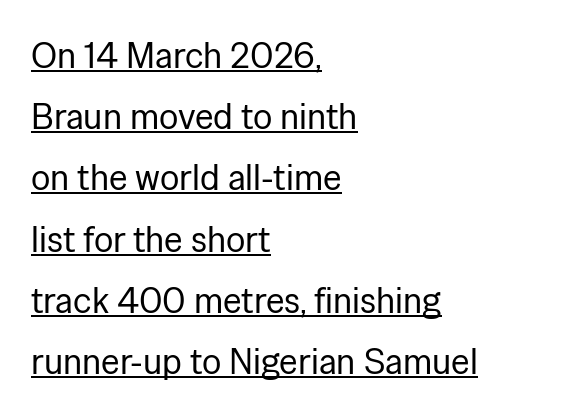
The image shows 36 px regular-weight sans-serif type, upright; set left-aligned, normal line spacing (1.7x), normal letter spacing, underlined; low stroke contrast and a medium x-height.
